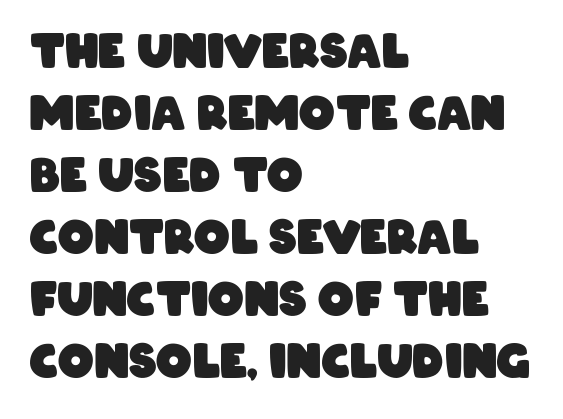
Bold? Absolutely — the strokes are thick and heavy. The rows are spaced the way most documents space them. The glyphs in this specimen are sans serif. Is this a fixed-width face? No — the glyphs have proportional, varying widths.
